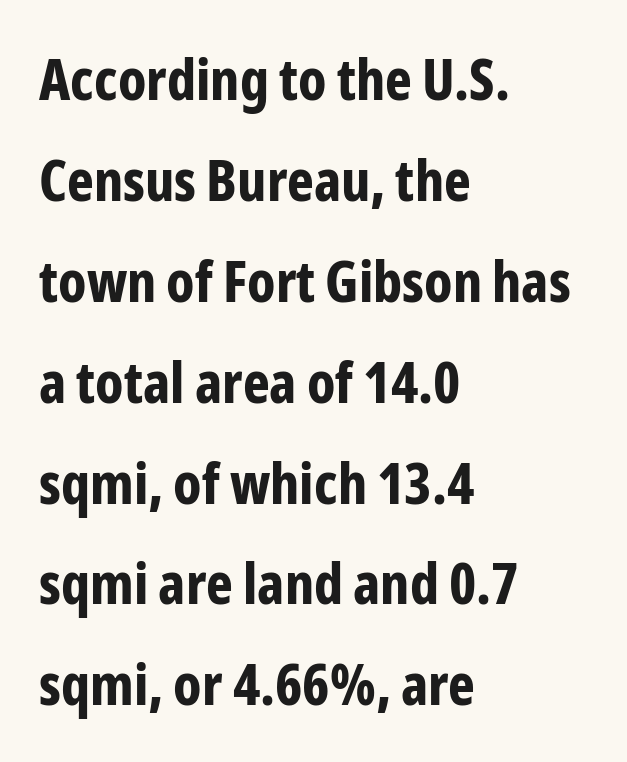
{"serif": "no", "italic": "no", "bold": "yes", "weight": "bold", "width": "condensed", "stroke_contrast": "low", "x_height": "medium", "monospaced": "no", "underline": "no", "align": "left", "line_spacing_ratio": 1.77, "letter_spacing": "normal", "letter_spacing_em": 0.0, "glyph_px": 57}
